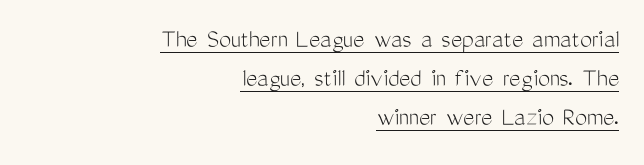
The image shows 27 px text type, upright; set right-aligned, normal line spacing (1.45x), normal letter spacing, underlined.
